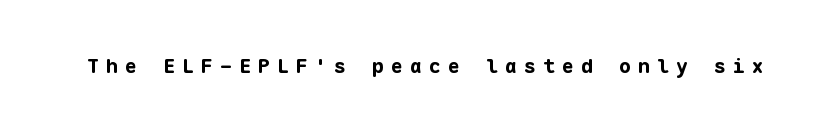
{"italic": "no", "bold": "yes", "underline": "no", "letter_spacing": "wide", "letter_spacing_em": 0.35, "glyph_px": 20}
